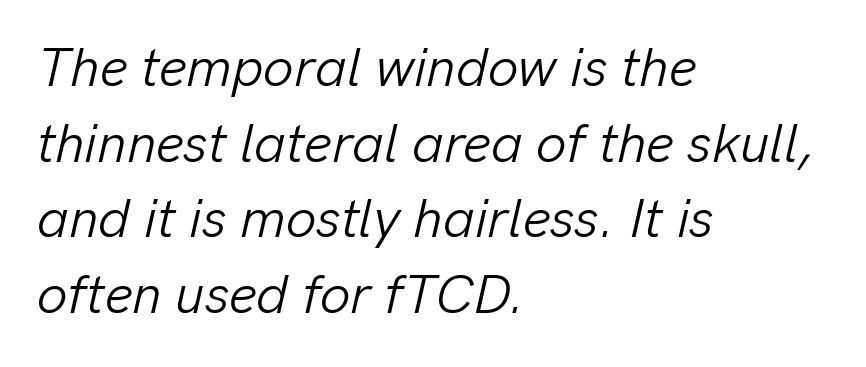
{"italic": "yes", "lean": "right", "slant_degrees": 13, "bold": "no", "weight": "light", "width": "normal", "stroke_contrast": "low", "x_height": "medium", "monospaced": "no", "underline": "no", "align": "left", "line_spacing": "normal", "line_spacing_ratio": 1.4, "letter_spacing": "normal", "letter_spacing_em": 0.0, "glyph_px": 54}
